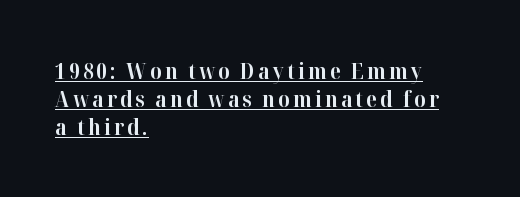
{"italic": "no", "bold": "yes", "underline": "yes", "align": "left", "line_spacing": "normal", "line_spacing_ratio": 1.27, "glyph_px": 22}
